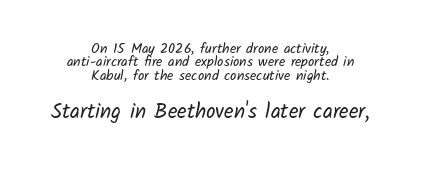
{"bold": "no", "underline": "no", "align": "center", "line_spacing": "tight", "line_spacing_ratio": 0.96, "letter_spacing": "normal", "letter_spacing_em": 0.0, "larger_block": "second", "size_ratio": 1.5, "glyph_px": 21}
